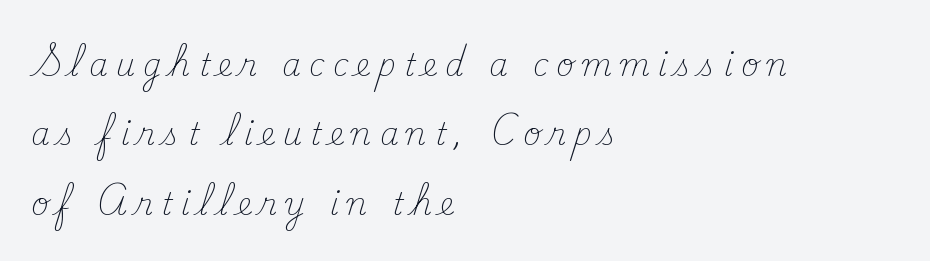
Q: Is the text bold? A: No.
Q: Is the text italic (slanted)? A: Yes.
Q: Is the typeface a serif or a sans-serif typeface? A: Serif.
Q: Is the text underlined? A: No.
Q: How is the paragraph aligned? A: Left-aligned.
Q: Is the spacing between letters normal or unusually wide? A: Unusually wide.
Q: Is the spacing between lines tight, normal or loose? A: Loose.
Q: Width (condensed, normal, or wide)? A: Normal.
Q: Stroke contrast? A: Medium.
Q: x-height? A: Small.
Q: Monospaced? A: No.
